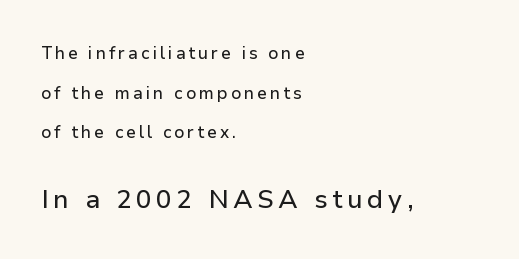
Q: Is the text italic (slanted)? A: No, it is upright.
Q: Is the text underlined? A: No.
Q: How is the paragraph aligned? A: Left-aligned.
Q: Is the spacing between lines tight, normal or loose? A: Loose.
Q: Which block of text is set in a larger size, the first (top) or the second (bottom)? A: The second (bottom) one.
